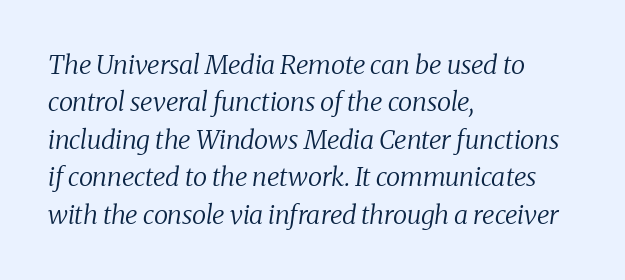
{"italic": "yes", "lean": "right", "slant_degrees": 8, "bold": "no", "underline": "no", "align": "left", "line_spacing": "normal", "line_spacing_ratio": 1.44, "letter_spacing": "normal", "letter_spacing_em": 0.0, "glyph_px": 26}
